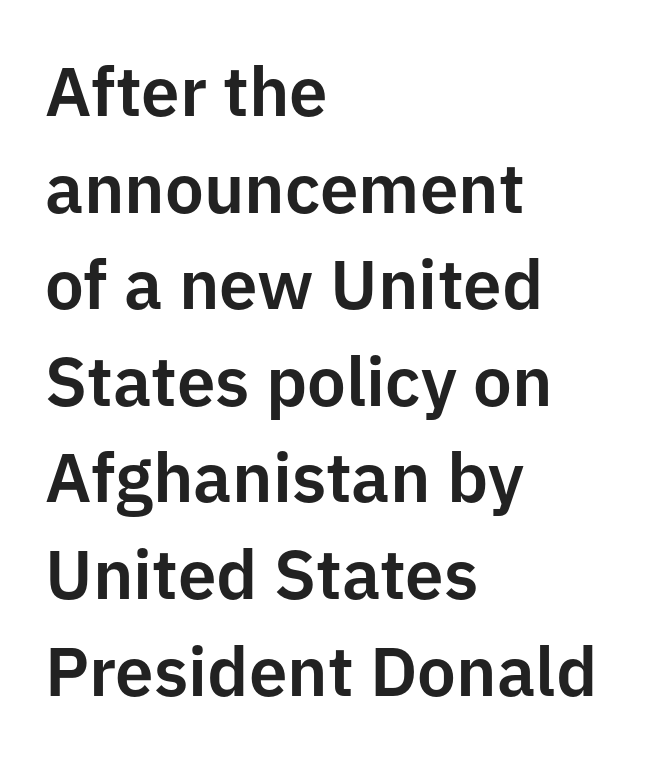
Q: Is the text italic (slanted)? A: No, it is upright.
Q: Is the typeface a serif or a sans-serif typeface? A: Sans-serif.
Q: Is the text underlined? A: No.
Q: How is the paragraph aligned? A: Left-aligned.
Q: Is the spacing between letters normal or unusually wide? A: Normal.
Q: Is the spacing between lines tight, normal or loose? A: Normal.
Q: Width (condensed, normal, or wide)? A: Normal.
Q: Stroke contrast? A: Low.
Q: x-height? A: Medium.
Q: Monospaced? A: No.
